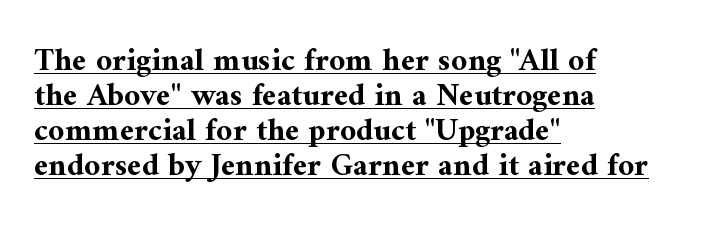
{"serif": "yes", "italic": "no", "bold": "yes", "weight": "bold", "width": "normal", "stroke_contrast": "medium", "x_height": "medium", "monospaced": "no", "underline": "yes", "align": "left", "line_spacing": "tight", "line_spacing_ratio": 1.09, "letter_spacing": "normal", "letter_spacing_em": 0.0, "glyph_px": 32}
